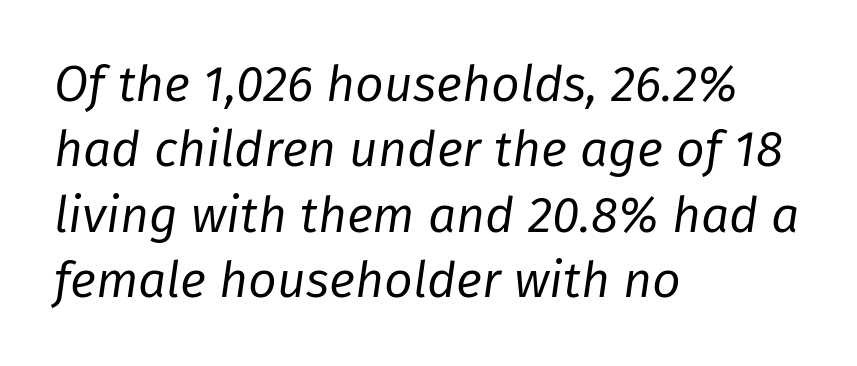
Q: Is the text bold? A: No.
Q: Is the text italic (slanted)? A: Yes, it leans right by about 8 degrees.
Q: Is the text underlined? A: No.
Q: How is the paragraph aligned? A: Left-aligned.
Q: Is the spacing between letters normal or unusually wide? A: Normal.
Q: Is the spacing between lines tight, normal or loose? A: Normal.
Q: Width (condensed, normal, or wide)? A: Normal.
Q: Stroke contrast? A: Low.
Q: x-height? A: Medium.
Q: Monospaced? A: No.
